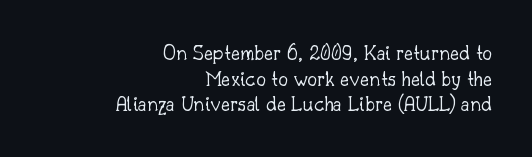
The image shows 22 px text type, upright; set right-aligned, line spacing 1.17x, normal letter spacing, not underlined.
